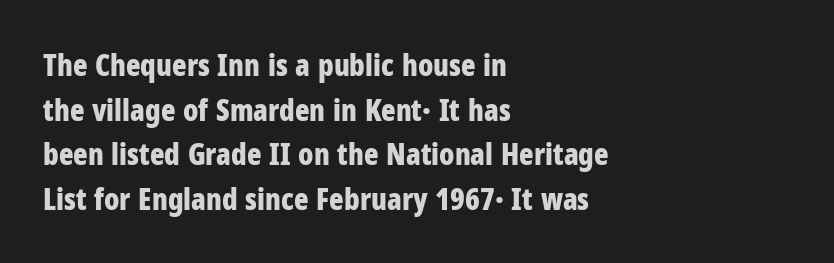
{"serif": "no", "italic": "no", "bold": "yes", "weight": "bold", "width": "condensed", "stroke_contrast": "low", "x_height": "medium", "monospaced": "no", "underline": "no", "align": "left", "line_spacing": "normal", "line_spacing_ratio": 1.49, "letter_spacing": "normal", "letter_spacing_em": 0.0, "glyph_px": 30}
